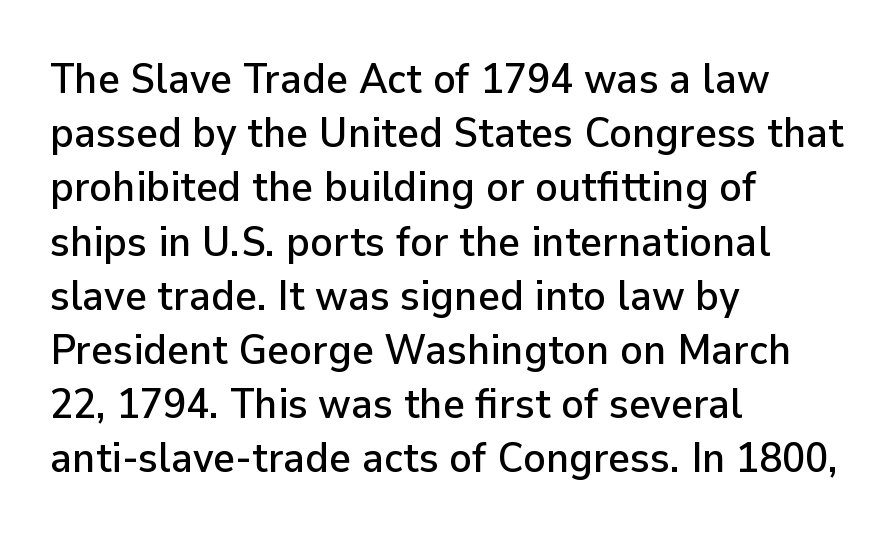
Q: Is the text italic (slanted)? A: No, it is upright.
Q: Is the typeface a serif or a sans-serif typeface? A: Sans-serif.
Q: Is the text underlined? A: No.
Q: How is the paragraph aligned? A: Left-aligned.
Q: Is the spacing between letters normal or unusually wide? A: Normal.
Q: Is the spacing between lines tight, normal or loose? A: Normal.
Q: Width (condensed, normal, or wide)? A: Normal.
Q: Stroke contrast? A: Low.
Q: x-height? A: Medium.
Q: Monospaced? A: No.
